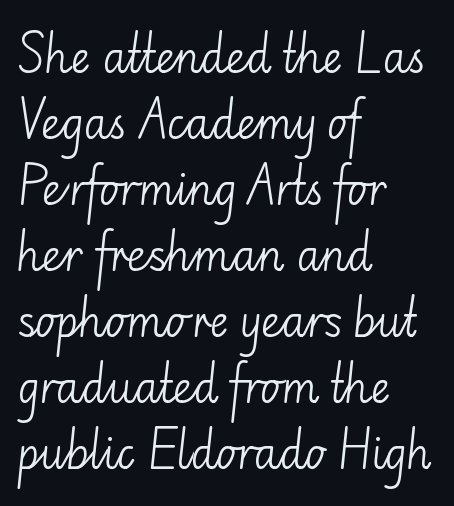
{"serif": "no", "bold": "no", "weight": "light", "width": "normal", "stroke_contrast": "low", "x_height": "small", "monospaced": "no", "underline": "no", "align": "left", "line_spacing": "normal", "line_spacing_ratio": 1.57, "letter_spacing": "normal", "letter_spacing_em": 0.0, "glyph_px": 42}
